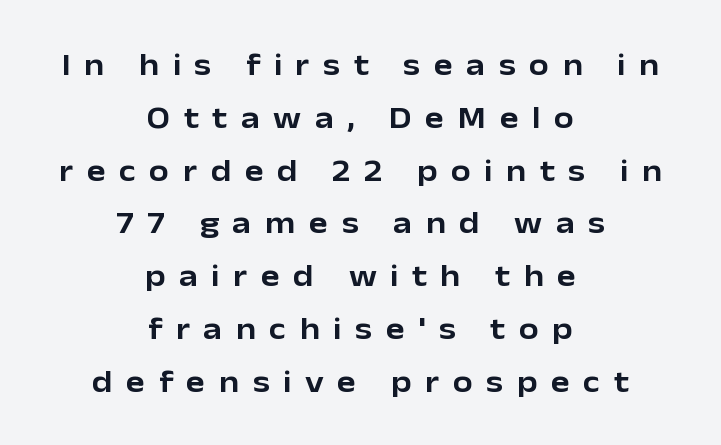
The rendering positions every line midway between the sides. A typesetter would call this proportional, since set widths differ per character. If you measured baseline to baseline, you'd find a middling distance. In terms of letterspacing, this is a distinctly airy, spread setting. Is this a sans? Yes — the strokes have no serifs. Do the letters lean? They stand straight.
